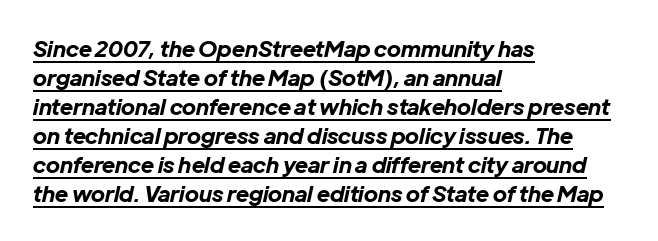
{"italic": "yes", "lean": "right", "slant_degrees": 12, "bold": "yes", "underline": "yes", "align": "left", "line_spacing": "normal", "line_spacing_ratio": 1.32, "letter_spacing": "normal", "letter_spacing_em": 0.0, "glyph_px": 22}
